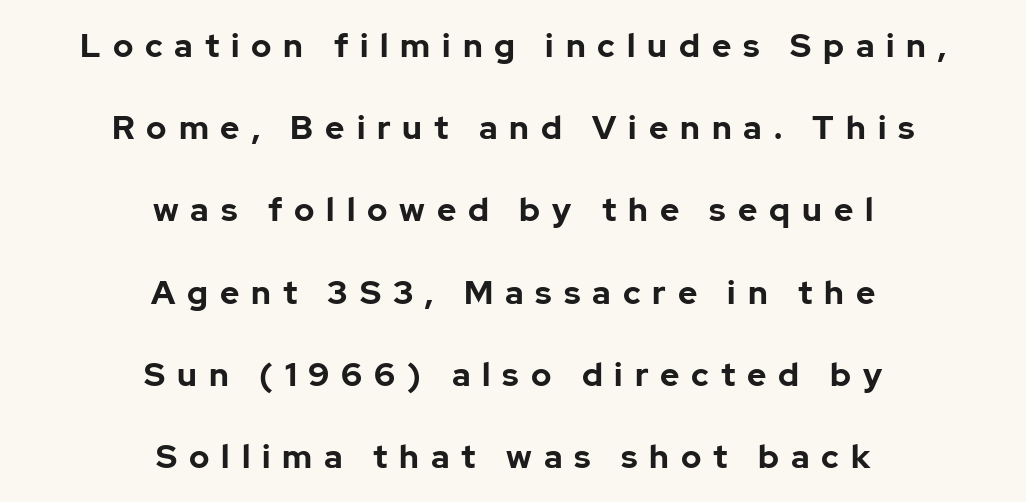
{"serif": "no", "italic": "no", "bold": "yes", "weight": "bold", "width": "normal", "stroke_contrast": "low", "x_height": "medium", "monospaced": "no", "underline": "no", "align": "center", "line_spacing": "loose", "line_spacing_ratio": 2.49, "letter_spacing": "wide", "letter_spacing_em": 0.36, "glyph_px": 33}
